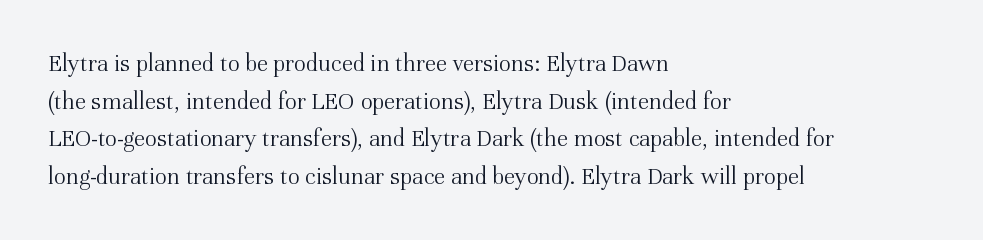
The face used here is rendered with its standard letterfit. Just letters on the line, the space beneath them empty. Caption: face not bold, strokes unweighted. Line spacing here is normal.
